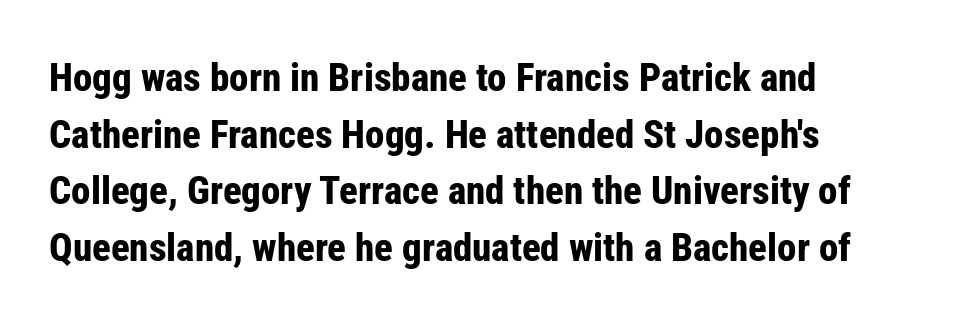
{"serif": "no", "italic": "no", "bold": "yes", "weight": "bold", "width": "condensed", "stroke_contrast": "low", "x_height": "medium", "monospaced": "no", "underline": "no", "align": "left", "line_spacing": "normal", "line_spacing_ratio": 1.45, "letter_spacing": "normal", "letter_spacing_em": 0.0, "glyph_px": 39}
